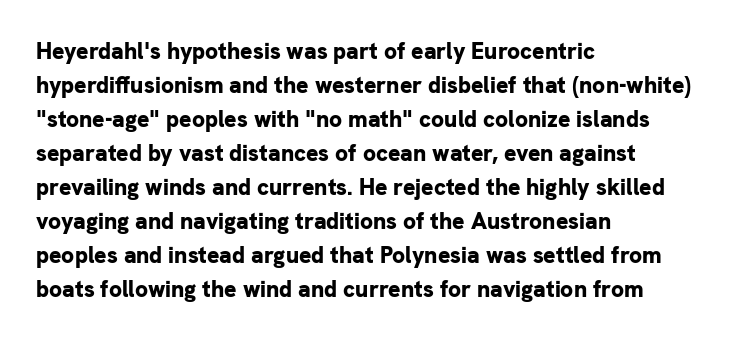
The strip under each line holds only bare page. How are the letters spaced? Ordinarily, with no added tracking. Line spacing here is normal. This rendering uses left alignment, leaving the right contour irregular. When letters stand straight like this, we call the style roman or upright. The rendering uses a bold face; every stroke is thick and dark.
